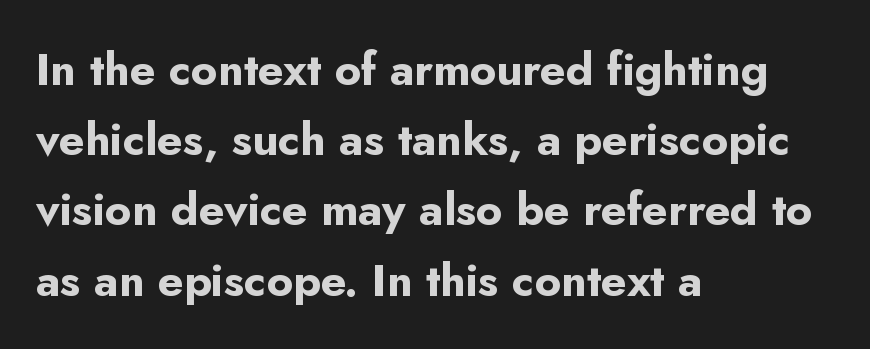
The image shows 45 px bold sans-serif type, upright; set left-aligned, normal line spacing (1.56x), normal letter spacing, not underlined; low stroke contrast and a small x-height.
